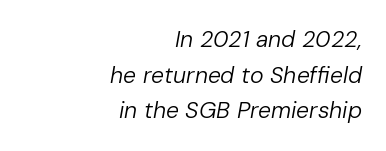
The font sits on the lighter half of the weight spectrum, regular included. There's an unmistakable incline to the writing here. The letterforms sit shoulder to shoulder at normal distance. Summary of vertical rhythm: regular, with standard interline spacing.
